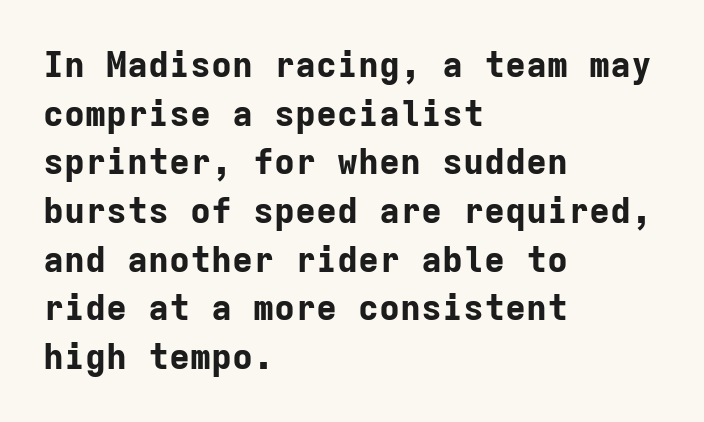
Every letter is thick-stroked: bold, no question. A typesetter would call this monospace, since all characters share one set width. Lines of text with bare space underneath. The rendering uses a moderate line-height, typical for paragraphs.
